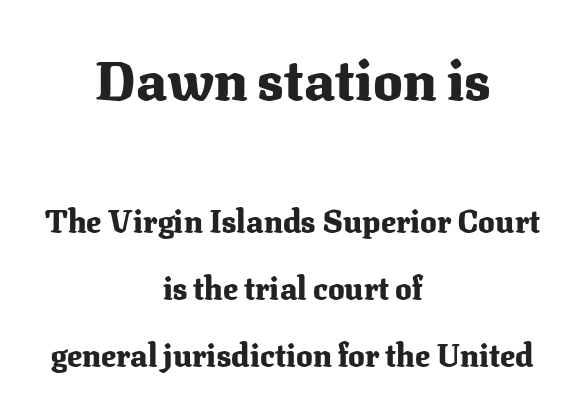
{"serif": "yes", "italic": "no", "bold": "yes", "weight": "heavy", "width": "normal", "stroke_contrast": "medium", "x_height": "medium", "monospaced": "no", "underline": "no", "align": "center", "line_spacing": "loose", "line_spacing_ratio": 2.15, "letter_spacing": "normal", "letter_spacing_em": 0.0, "larger_block": "first", "size_ratio": 1.77, "glyph_px": 55}
